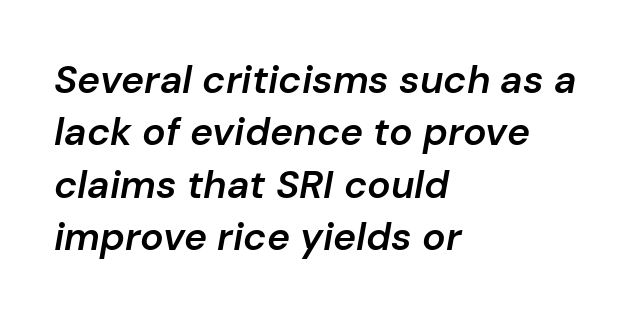
How heavy is the stroke? Medium-heavy — a semibold, shy of bold. The baseline area is clear. Students, note that the glyphs here touch the page at normal intervals. Looks like regular typesetting: each glyph gets only the width it needs.
